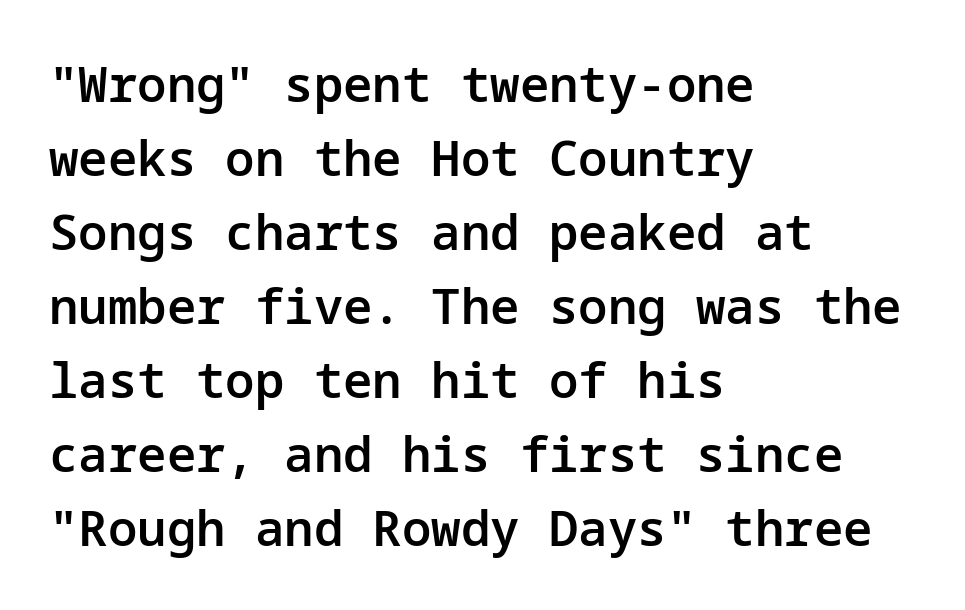
The image shows 49 px semibold sans-serif type, upright; set left-aligned, normal line spacing (1.51x), normal letter spacing, not underlined; low stroke contrast and a medium x-height.
